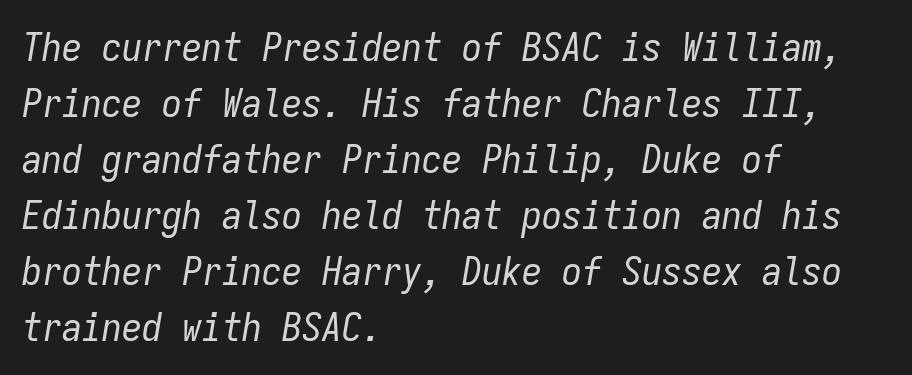
Q: Is the text bold? A: No.
Q: Is the text italic (slanted)? A: Yes, it leans right by about 9 degrees.
Q: Is the text underlined? A: No.
Q: How is the paragraph aligned? A: Left-aligned.
Q: Is the spacing between letters normal or unusually wide? A: Normal.
Q: Is the spacing between lines tight, normal or loose? A: Normal.
Q: Width (condensed, normal, or wide)? A: Condensed.
Q: Stroke contrast? A: Low.
Q: x-height? A: Medium.
Q: Monospaced? A: Yes.
